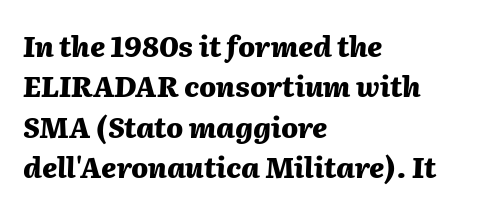
Varying glyph widths throughout — classic text-font behaviour. Nobody touched the tracking dial on this one. Each row of text sits above clean, open space. Every character sits at an angle, as italics do. Notice how descenders clear the ascenders below comfortably — that's standard leading.
